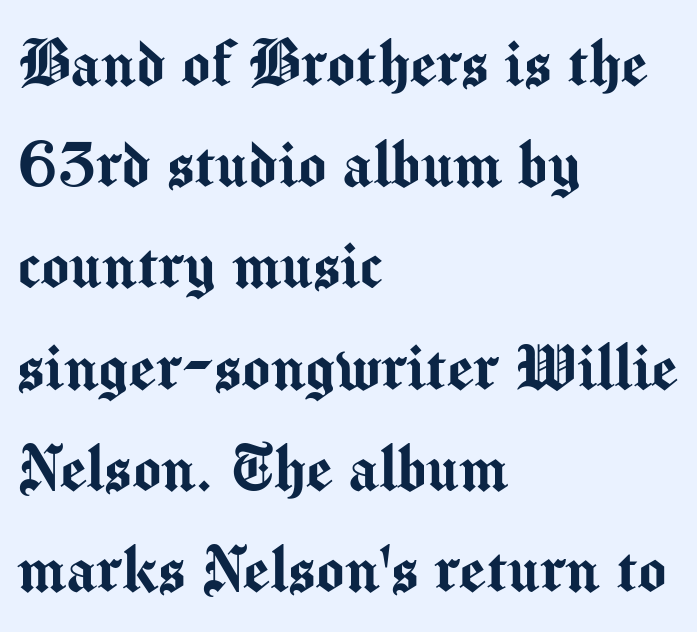
I'd call this a sans setting — the letters go barefoot. This is roman type, the default non-slanted kind. Tracking here is standard; glyphs follow each other at the usual distance. The designer left line spacing at the default. The letters advance in unequal steps, a hallmark of proportional type. Each line starts at the same left margin while the right side varies.
